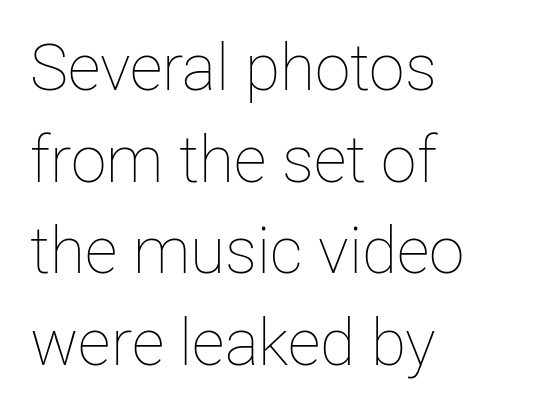
Q: Is the text bold? A: No.
Q: Is the text italic (slanted)? A: No, it is upright.
Q: Is the text underlined? A: No.
Q: How is the paragraph aligned? A: Left-aligned.
Q: Is the spacing between letters normal or unusually wide? A: Normal.
Q: Is the spacing between lines tight, normal or loose? A: Normal.
Q: Width (condensed, normal, or wide)? A: Normal.
Q: Stroke contrast? A: Low.
Q: x-height? A: Medium.
Q: Monospaced? A: No.
